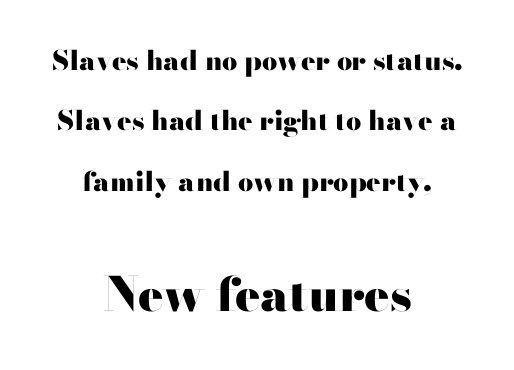
The image shows 47 px heavy, wide sans-serif type, upright; set centered, loose line spacing (2.24x), normal letter spacing, not underlined; the second (bottom) block is 1.74x larger; high stroke contrast and a small x-height.
